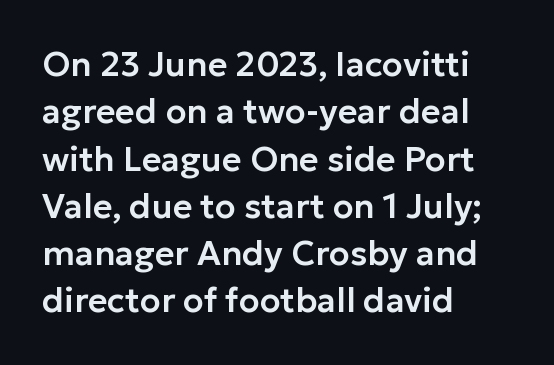
Notice how descenders clear the ascenders below comfortably — that's standard leading. Italic: no, the glyphs are upright roman. The face used here is proportionally spaced, like ordinary book or web type. Look at the tracking — it's just the regular setting, nothing added.
